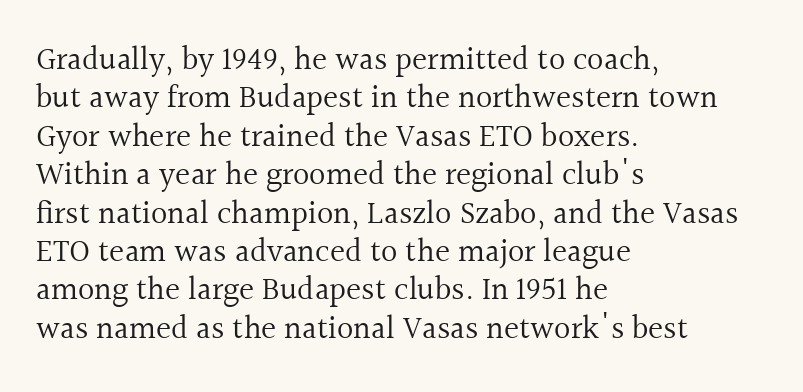
The image shows 32 px regular-weight serif type, upright; set left-aligned, line spacing 1.2x, normal letter spacing, not underlined; a medium x-height.
